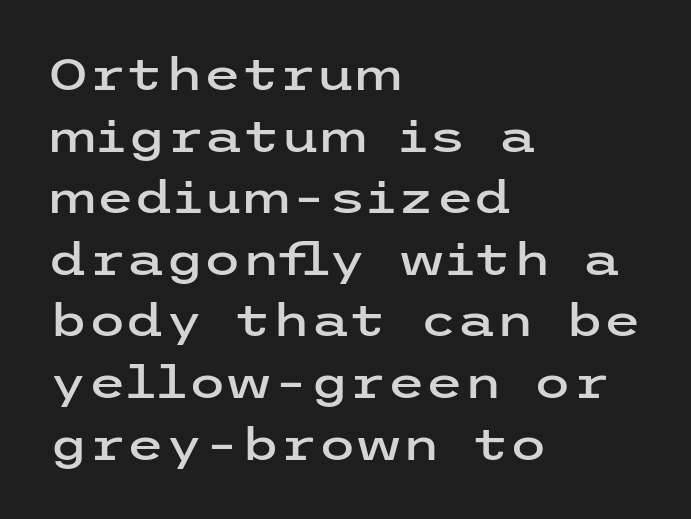
Q: Is the text italic (slanted)? A: No, it is upright.
Q: Is the typeface a serif or a sans-serif typeface? A: Sans-serif.
Q: Is the text underlined? A: No.
Q: How is the paragraph aligned? A: Left-aligned.
Q: Is the spacing between letters normal or unusually wide? A: Normal.
Q: Is the spacing between lines tight, normal or loose? A: Normal.
Q: Width (condensed, normal, or wide)? A: Wide.
Q: Stroke contrast? A: Low.
Q: x-height? A: Medium.
